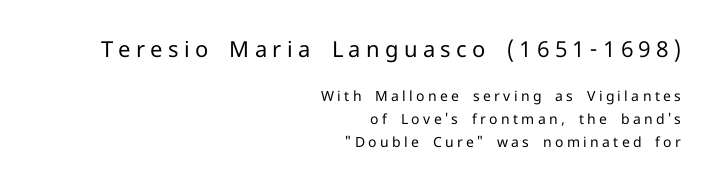
The image shows 22 px text type, upright; set right-aligned, normal line spacing (1.63x), unusually wide letter spacing (+0.24 em), not underlined; the first (top) block is 1.57x larger.
